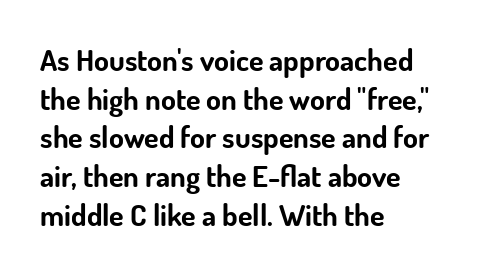
Q: Is the text bold? A: Yes.
Q: Is the text italic (slanted)? A: No, it is upright.
Q: Is the typeface a serif or a sans-serif typeface? A: Sans-serif.
Q: Is the text underlined? A: No.
Q: How is the paragraph aligned? A: Left-aligned.
Q: Is the spacing between letters normal or unusually wide? A: Normal.
Q: Is the spacing between lines tight, normal or loose? A: Normal.
Q: Width (condensed, normal, or wide)? A: Normal.
Q: Stroke contrast? A: Low.
Q: x-height? A: Small.
Q: Monospaced? A: No.
